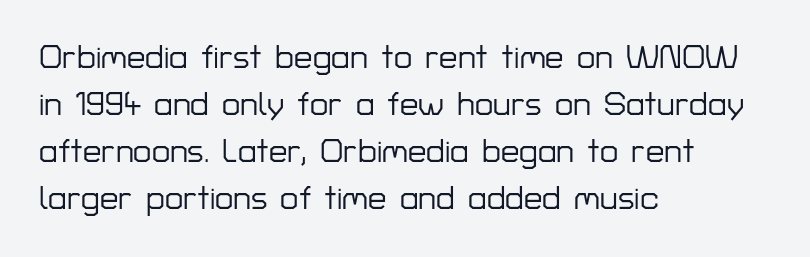
The image shows 33 px sans-serif type, upright; set left-aligned, normal line spacing (1.42x), normal letter spacing, not underlined; low stroke contrast and a medium x-height.
